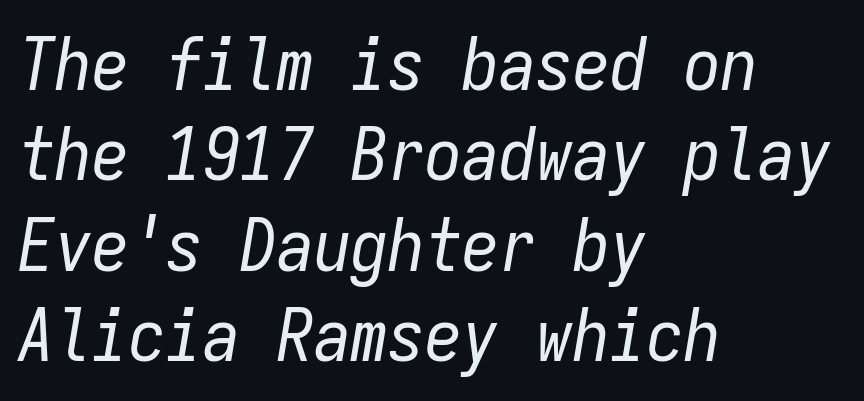
The image shows 74 px regular-weight, condensed type, italic (leaning right), monospaced; set left-aligned, line spacing 1.22x, normal letter spacing, not underlined; low stroke contrast and a medium x-height.
